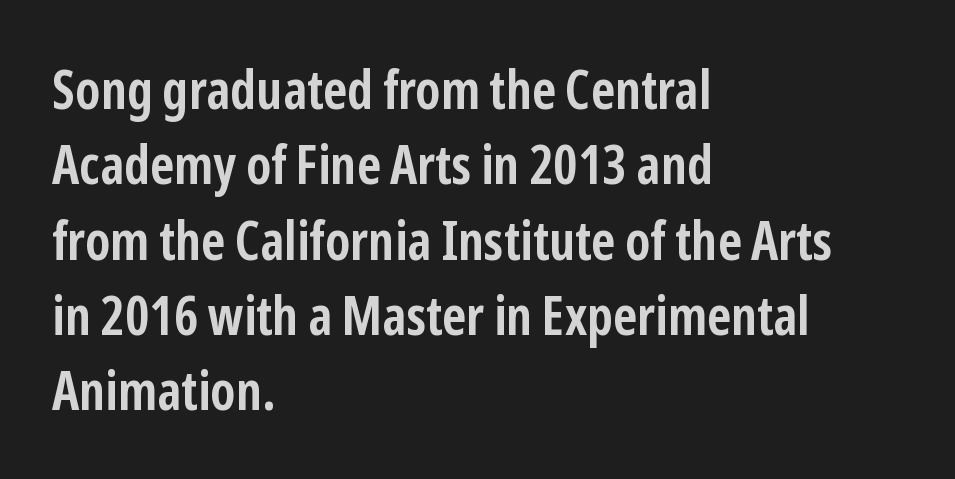
{"serif": "no", "italic": "no", "bold": "yes", "weight": "semibold", "width": "condensed", "stroke_contrast": "low", "x_height": "medium", "monospaced": "no", "underline": "no", "align": "left", "line_spacing": "normal", "line_spacing_ratio": 1.42, "letter_spacing": "normal", "letter_spacing_em": 0.0, "glyph_px": 53}
